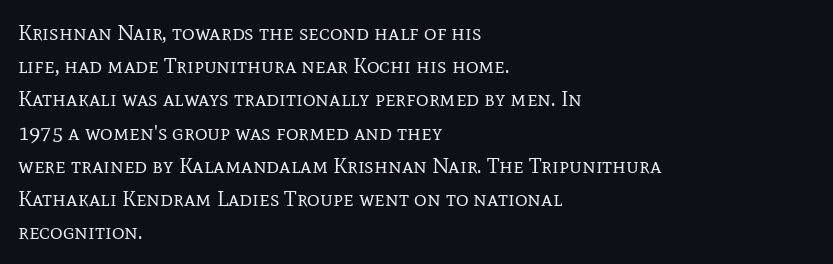
Q: Is the text bold? A: No.
Q: Is the text italic (slanted)? A: No, it is upright.
Q: Is the text underlined? A: No.
Q: How is the paragraph aligned? A: Left-aligned.
Q: Is the spacing between letters normal or unusually wide? A: Normal.
Q: Is the spacing between lines tight, normal or loose? A: Normal.
